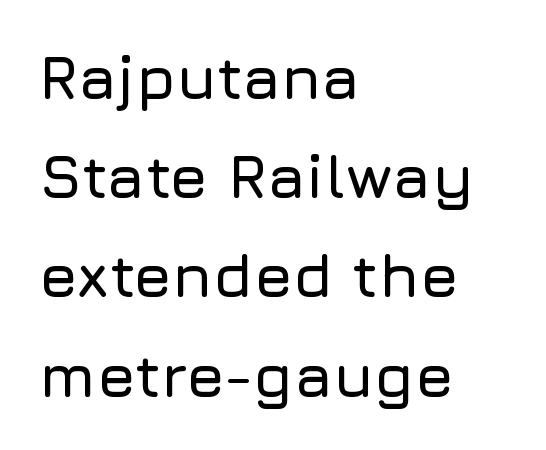
Q: Is the text italic (slanted)? A: No, it is upright.
Q: Is the typeface a serif or a sans-serif typeface? A: Sans-serif.
Q: Is the text underlined? A: No.
Q: How is the paragraph aligned? A: Left-aligned.
Q: Is the spacing between letters normal or unusually wide? A: Normal.
Q: Is the spacing between lines tight, normal or loose? A: Normal.
Q: Width (condensed, normal, or wide)? A: Normal.
Q: Stroke contrast? A: Low.
Q: x-height? A: Medium.
Q: Monospaced? A: No.
